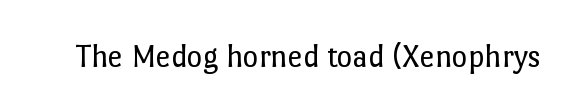
Q: Is the text bold? A: No.
Q: Is the text italic (slanted)? A: No, it is upright.
Q: Is the text underlined? A: No.
Q: Is the spacing between letters normal or unusually wide? A: Normal.
Q: Width (condensed, normal, or wide)? A: Normal.
Q: Stroke contrast? A: Low.
Q: x-height? A: Medium.
Q: Monospaced? A: No.
